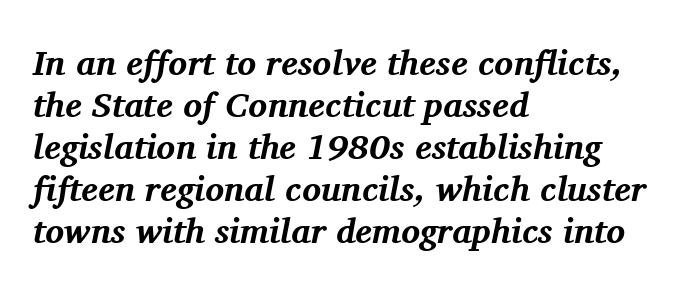
Inter-character spacing is left at the font's built-in metrics. The area under the type is left untouched. The face used here is seriffed, in the tradition of book romans. These lines were composed using italics. Every row of glyphs begins at an identical x-position on the left.
